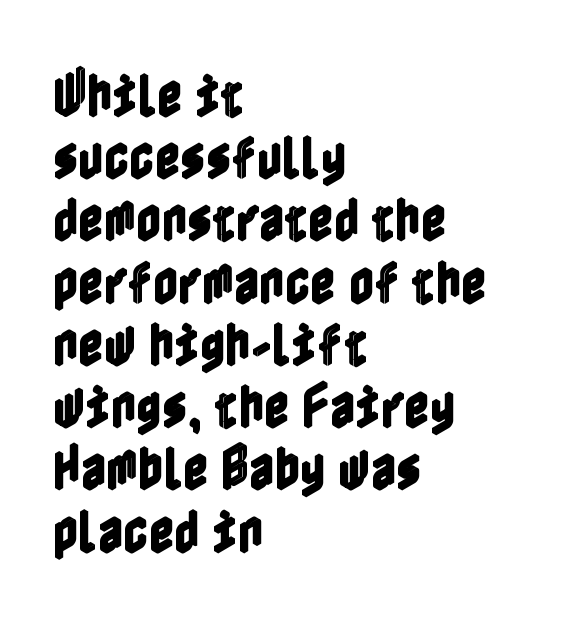
Q: Is the text italic (slanted)? A: No, it is upright.
Q: Is the text underlined? A: No.
Q: How is the paragraph aligned? A: Left-aligned.
Q: Is the spacing between letters normal or unusually wide? A: Normal.
Q: Is the spacing between lines tight, normal or loose? A: Normal.
Q: Width (condensed, normal, or wide)? A: Condensed.
Q: x-height? A: Medium.
